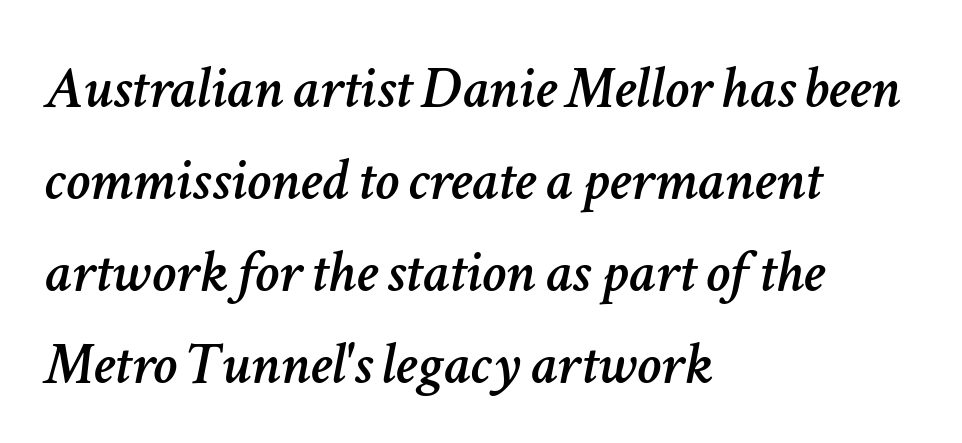
Descenders hang freely into open space. Every row of glyphs begins at an identical x-position on the left. An italicized treatment has been applied to the whole sample. There is no visible air inserted between adjacent glyphs. Leading matches the norm, producing a regular column.
